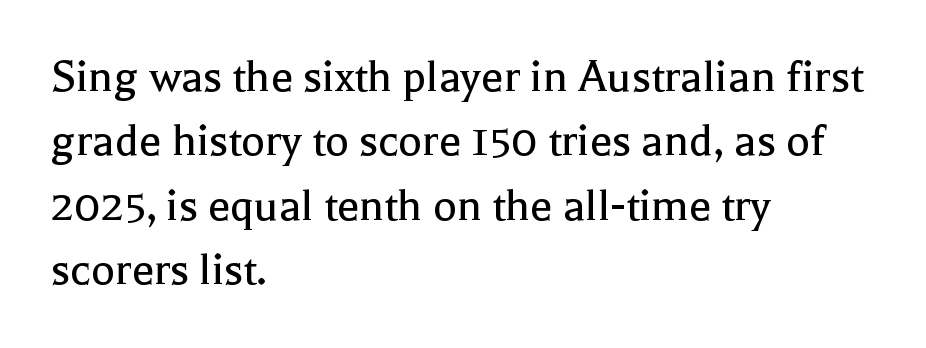
Q: Is the text bold? A: No.
Q: Is the text italic (slanted)? A: No, it is upright.
Q: Is the typeface a serif or a sans-serif typeface? A: Serif.
Q: Is the text underlined? A: No.
Q: How is the paragraph aligned? A: Left-aligned.
Q: Is the spacing between letters normal or unusually wide? A: Normal.
Q: Is the spacing between lines tight, normal or loose? A: Normal.
Q: Width (condensed, normal, or wide)? A: Normal.
Q: x-height? A: Medium.
Q: Monospaced? A: No.
